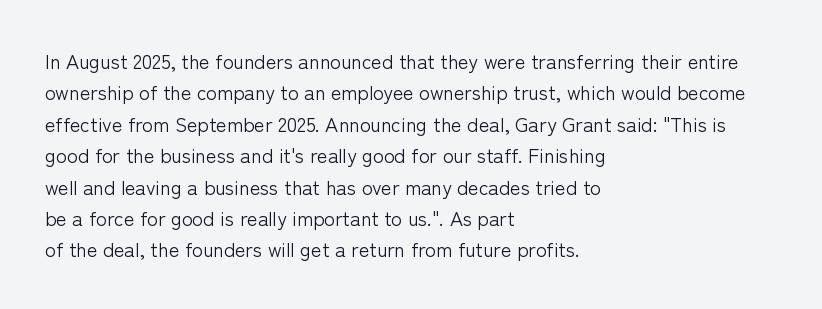
Line spacing here is normal. A typesetter would mark this as roman, not italic. The specimen omits any rule beneath the text block's lines. The rag falls on the right side of this text block. The characters are drawn with everyday or finer stroke widths.
